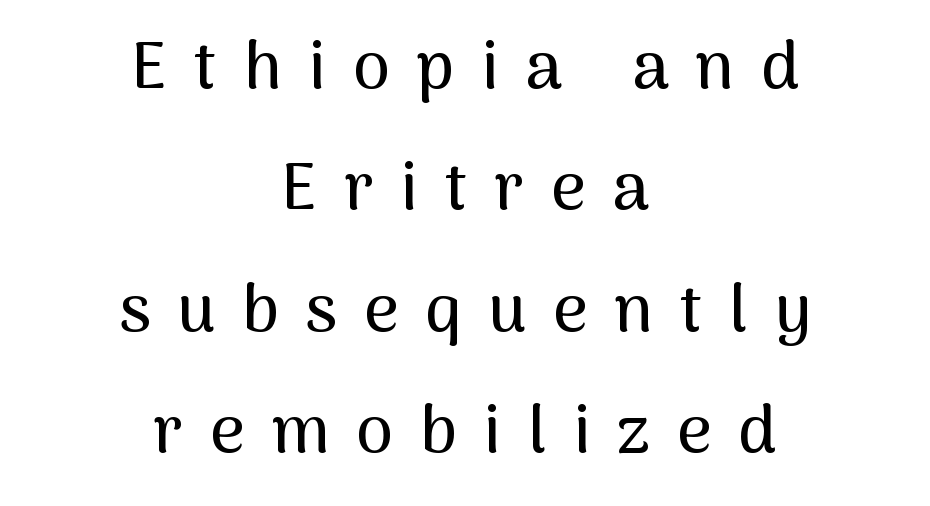
{"serif": "no", "italic": "no", "width": "normal", "stroke_contrast": "medium", "x_height": "medium", "monospaced": "no", "underline": "no", "align": "center", "line_spacing_ratio": 1.81, "letter_spacing": "wide", "letter_spacing_em": 0.4, "glyph_px": 67}
